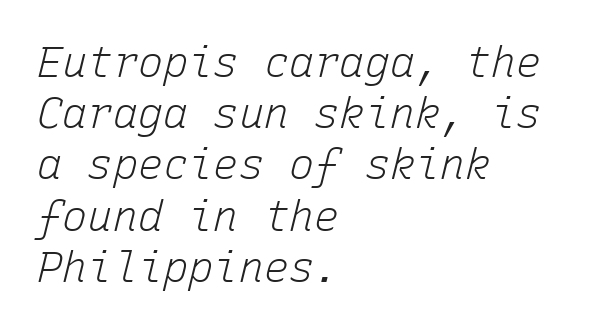
{"italic": "yes", "lean": "right", "slant_degrees": 15, "bold": "no", "weight": "light", "width": "normal", "stroke_contrast": "low", "x_height": "medium", "monospaced": "yes", "underline": "no", "align": "left", "line_spacing_ratio": 1.22, "letter_spacing": "normal", "letter_spacing_em": 0.0, "glyph_px": 42}
